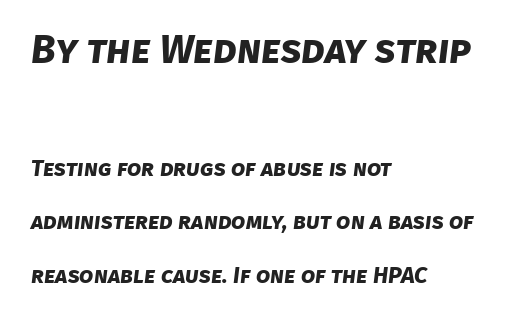
Vertically, the passage feels expansive, rows floating well apart. Is the block centered? No — it sits flush against the left margin. Plain, unruled lines of type. You could call the tracking neutral — neither tight nor loose. The text was rendered using a sans face with plain stroke endings. Does the bottom block carry the larger type? No, the top block does.
